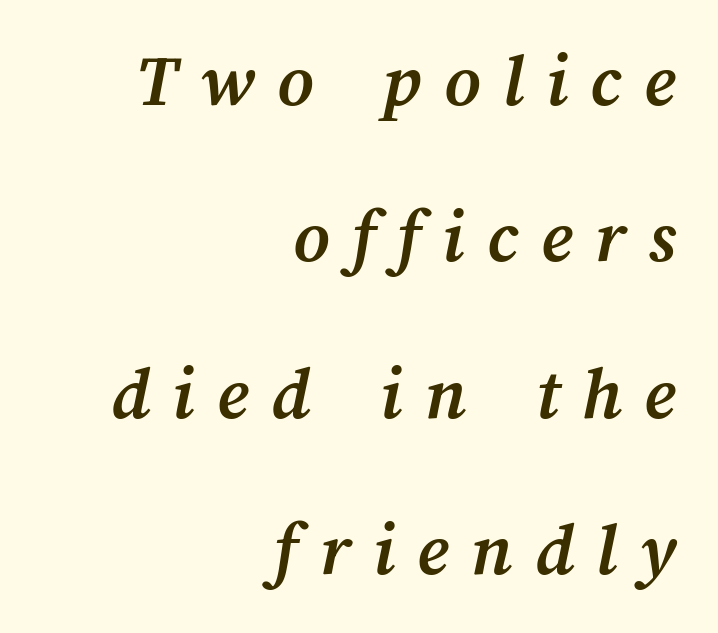
The image shows 77 px semibold type; set right-aligned, loose line spacing (2.03x), unusually wide letter spacing (+0.29 em), not underlined; medium stroke contrast and a medium x-height.
